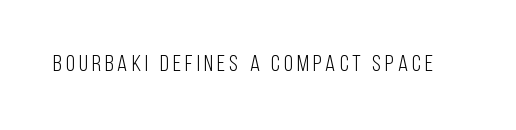
{"italic": "no", "bold": "no", "underline": "no", "glyph_px": 23}
